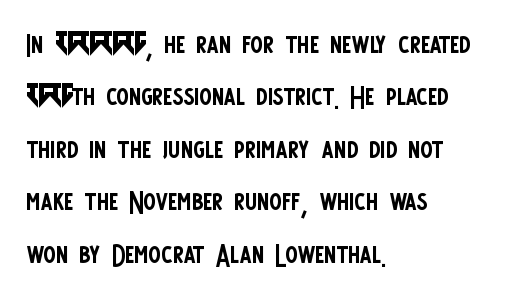
Q: Is the text bold? A: No.
Q: Is the text italic (slanted)? A: No, it is upright.
Q: Is the typeface a serif or a sans-serif typeface? A: Sans-serif.
Q: Is the text underlined? A: No.
Q: How is the paragraph aligned? A: Left-aligned.
Q: Is the spacing between letters normal or unusually wide? A: Normal.
Q: Is the spacing between lines tight, normal or loose? A: Normal.
Q: Width (condensed, normal, or wide)? A: Condensed.
Q: Stroke contrast? A: Low.
Q: x-height? A: Large.
Q: Monospaced? A: No.
